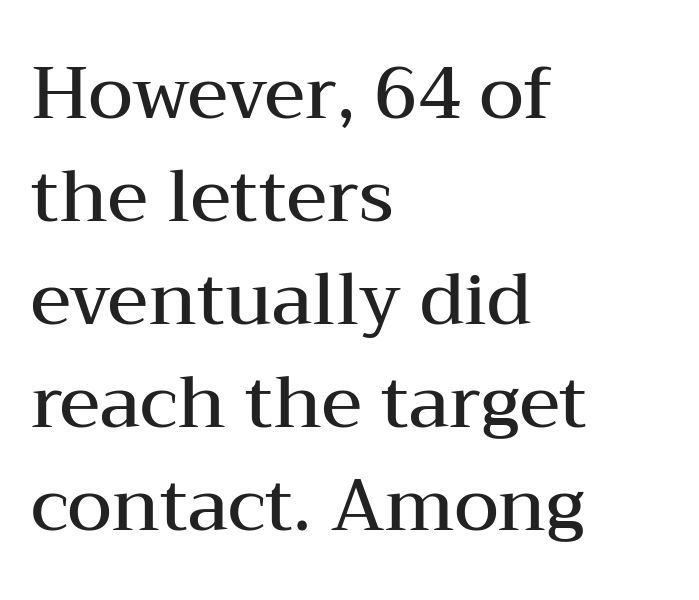
Q: Is the text bold? A: Semi-bold.
Q: Is the text italic (slanted)? A: No, it is upright.
Q: Is the typeface a serif or a sans-serif typeface? A: Serif.
Q: Is the text underlined? A: No.
Q: How is the paragraph aligned? A: Left-aligned.
Q: Is the spacing between letters normal or unusually wide? A: Normal.
Q: Is the spacing between lines tight, normal or loose? A: Normal.
Q: Width (condensed, normal, or wide)? A: Wide.
Q: Stroke contrast? A: Medium.
Q: x-height? A: Medium.
Q: Monospaced? A: No.
